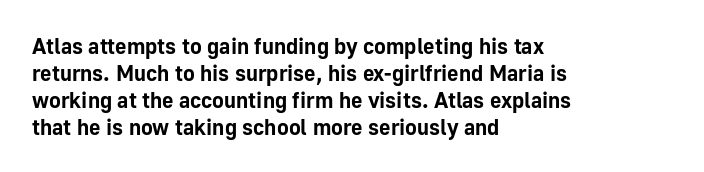
Q: Is the text bold? A: Yes.
Q: Is the text italic (slanted)? A: No, it is upright.
Q: Is the text underlined? A: No.
Q: How is the paragraph aligned? A: Left-aligned.
Q: Is the spacing between letters normal or unusually wide? A: Normal.
